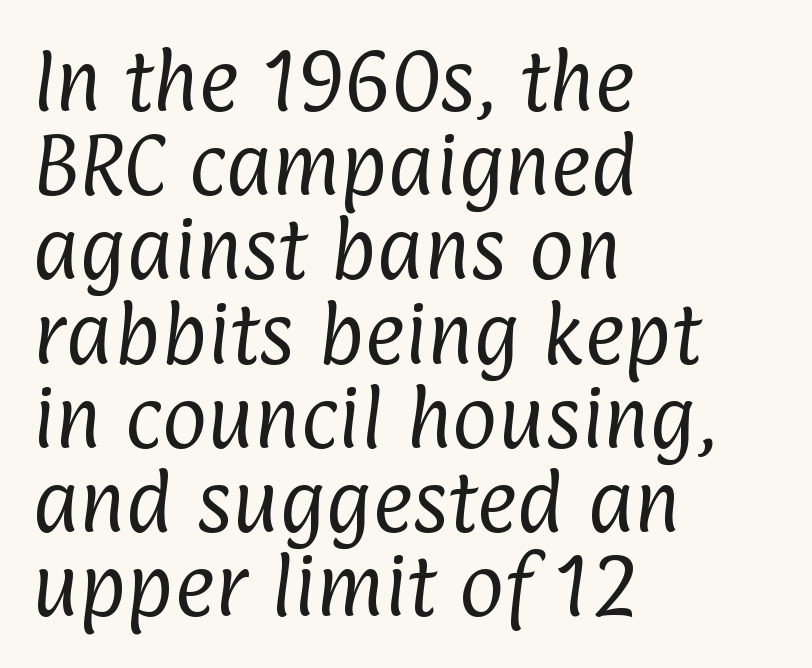
Words float on clear page, feet unadorned. Does the copy run flush right? No — it runs flush left. Unlike a traditional serif, this face leaves its strokes unadorned. Short note: letters normally spaced.
